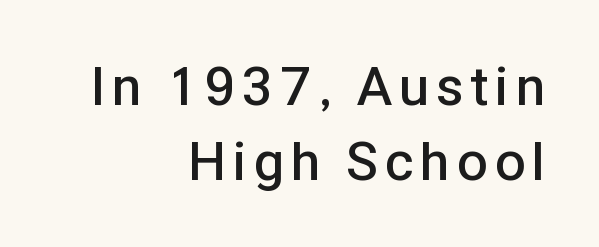
Q: Is the text bold? A: Semi-bold.
Q: Is the text italic (slanted)? A: No, it is upright.
Q: Is the typeface a serif or a sans-serif typeface? A: Sans-serif.
Q: Is the text underlined? A: No.
Q: How is the paragraph aligned? A: Right-aligned.
Q: Is the spacing between lines tight, normal or loose? A: Normal.
Q: Width (condensed, normal, or wide)? A: Normal.
Q: Stroke contrast? A: Low.
Q: x-height? A: Medium.
Q: Monospaced? A: No.
